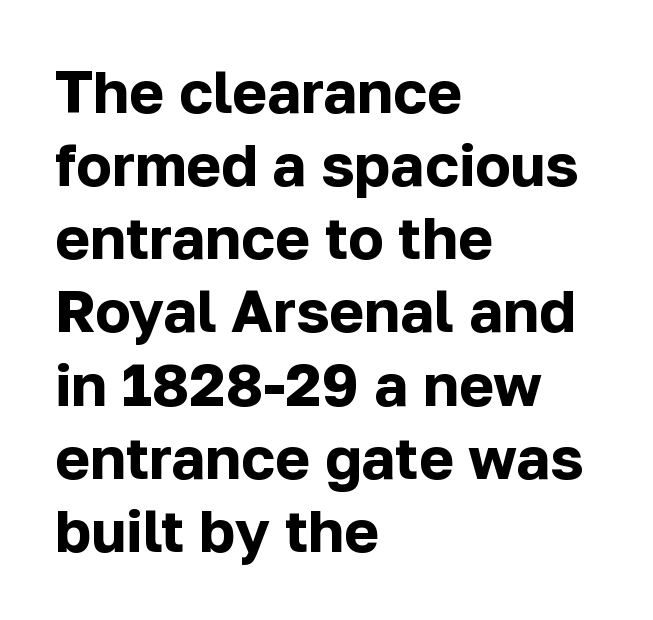
The image shows 59 px bold sans-serif type, upright; set left-aligned, line spacing 1.24x, normal letter spacing, not underlined; low stroke contrast and a medium x-height.
